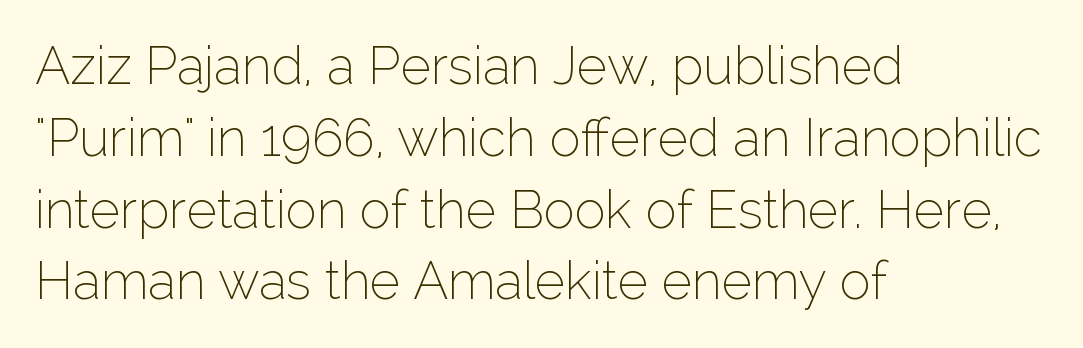
Q: Is the text bold? A: No.
Q: Is the text italic (slanted)? A: No, it is upright.
Q: Is the typeface a serif or a sans-serif typeface? A: Sans-serif.
Q: Is the text underlined? A: No.
Q: How is the paragraph aligned? A: Left-aligned.
Q: Is the spacing between letters normal or unusually wide? A: Normal.
Q: Is the spacing between lines tight, normal or loose? A: Normal.
Q: Width (condensed, normal, or wide)? A: Normal.
Q: Stroke contrast? A: Low.
Q: x-height? A: Medium.
Q: Monospaced? A: No.
